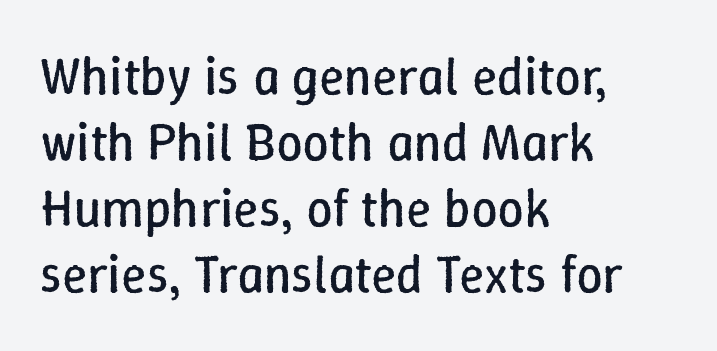
Q: Is the text bold? A: No.
Q: Is the text italic (slanted)? A: No, it is upright.
Q: Is the text underlined? A: No.
Q: How is the paragraph aligned? A: Left-aligned.
Q: Is the spacing between letters normal or unusually wide? A: Normal.
Q: Is the spacing between lines tight, normal or loose? A: Normal.
Q: Width (condensed, normal, or wide)? A: Normal.
Q: Stroke contrast? A: Low.
Q: x-height? A: Medium.
Q: Monospaced? A: No.
